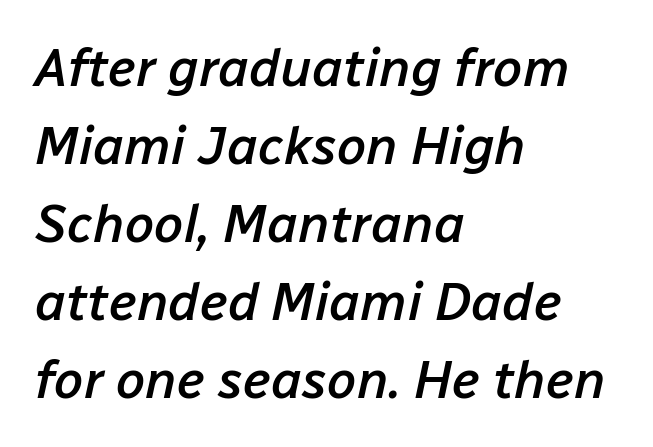
Quick note: interline space is typical. Caption: standard tracking, unaltered. The passage shown is typed in a proportional face where columns would drift. The font's italic variant was chosen for this text. This rendering uses left alignment, leaving the right contour irregular.
